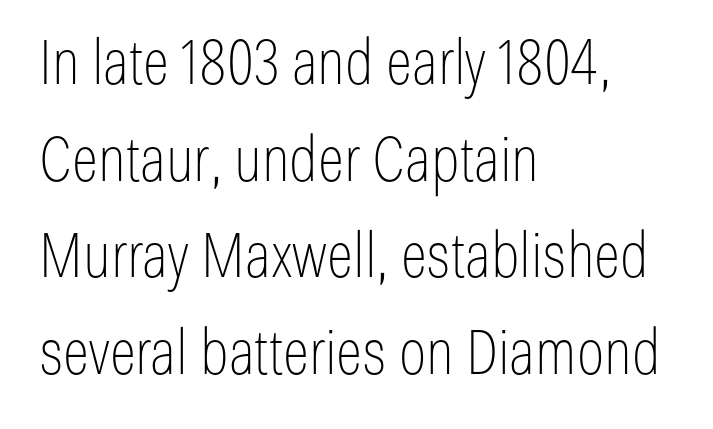
The image shows 62 px thin, condensed sans-serif type, upright; set left-aligned, normal line spacing (1.56x), normal letter spacing, not underlined; low stroke contrast and a medium x-height.
